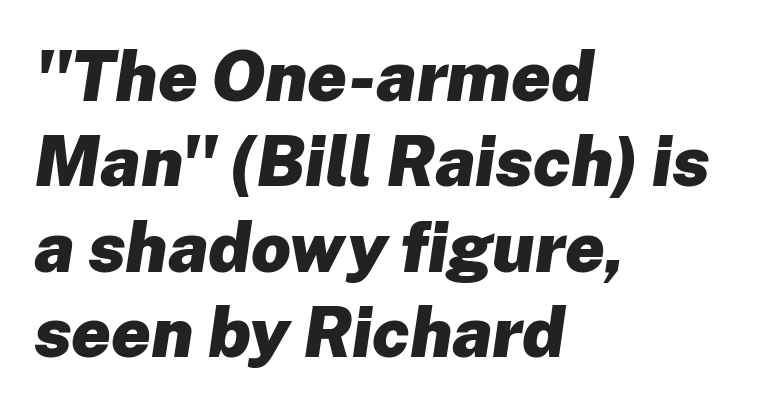
The image shows 70 px heavy type, italic (leaning right); set left-aligned, line spacing 1.22x, normal letter spacing, not underlined; low stroke contrast and a medium x-height.
